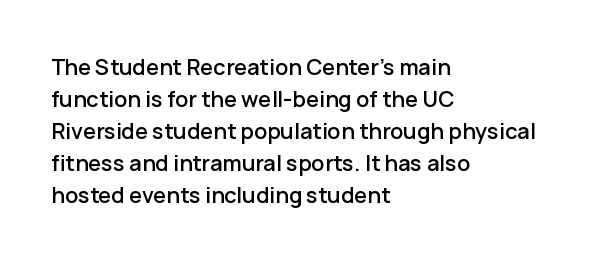
The image shows 22 px text type, upright; set left-aligned, normal line spacing (1.45x), normal letter spacing, not underlined.
